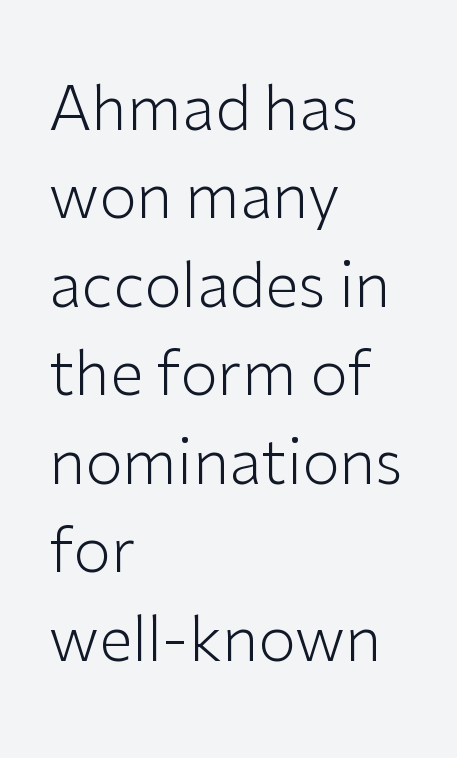
Q: Is the text bold? A: No.
Q: Is the text italic (slanted)? A: No, it is upright.
Q: Is the typeface a serif or a sans-serif typeface? A: Sans-serif.
Q: Is the text underlined? A: No.
Q: How is the paragraph aligned? A: Left-aligned.
Q: Is the spacing between letters normal or unusually wide? A: Normal.
Q: Is the spacing between lines tight, normal or loose? A: Normal.
Q: Width (condensed, normal, or wide)? A: Normal.
Q: Stroke contrast? A: Low.
Q: x-height? A: Medium.
Q: Monospaced? A: No.
